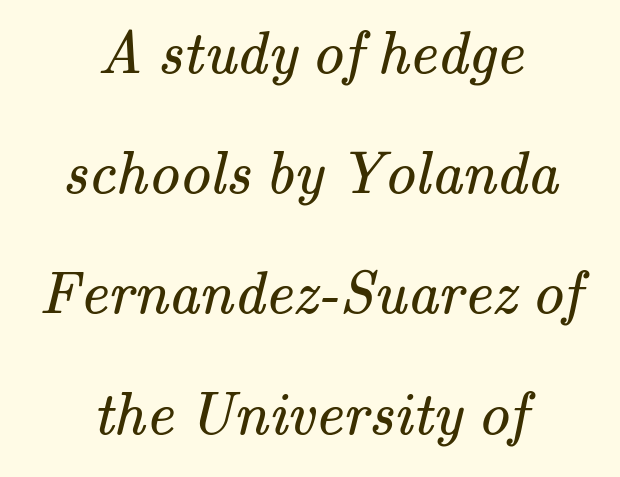
Teacher's note: observe the equal gaps on both sides — that is centered alignment. The weight would be labelled regular, book, light, or lighter still. Stroke terminals: seriffed. The gaps between neighbouring characters are ordinary and unremarkable. Decoration check: the copy has no underline. Whoever set this chose breathing room over compactness in the vertical rhythm.
